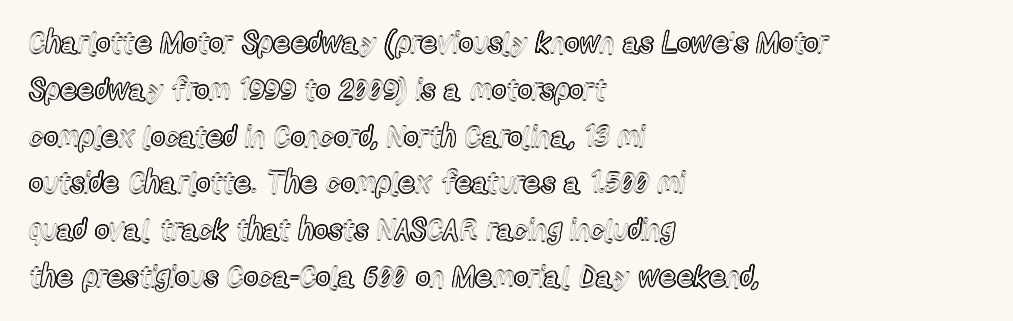
Beneath every word, the page is bare. The rendering anchors every line to the left-hand side. Proportional: the letters do not fall into vertical columns.
